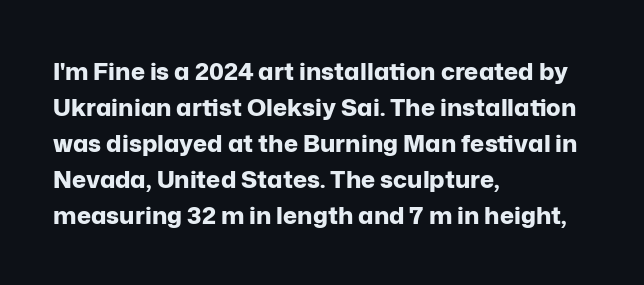
The image shows 24 px bold type, upright; set left-aligned, normal line spacing (1.5x), normal letter spacing, not underlined.
